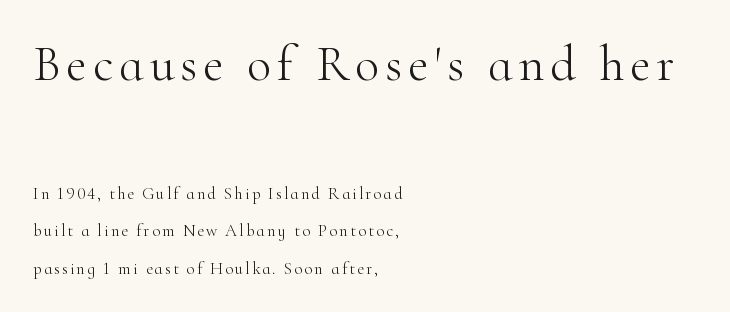
Q: Is the text bold? A: No.
Q: Is the text italic (slanted)? A: No, it is upright.
Q: Is the typeface a serif or a sans-serif typeface? A: Serif.
Q: Is the text underlined? A: No.
Q: How is the paragraph aligned? A: Left-aligned.
Q: Is the spacing between lines tight, normal or loose? A: Loose.
Q: Which block of text is set in a larger size, the first (top) or the second (bottom)? A: The first (top) one.
Q: Width (condensed, normal, or wide)? A: Normal.
Q: Stroke contrast? A: High.
Q: x-height? A: Small.
Q: Monospaced? A: No.
